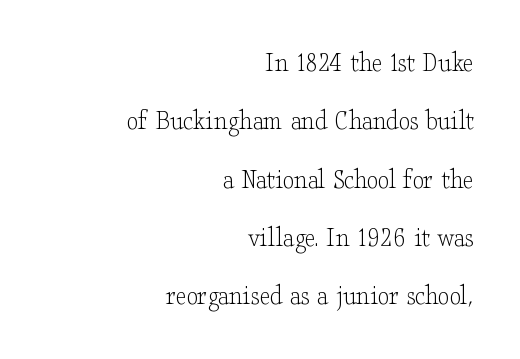
The image shows 29 px light, wide serif type, upright; set right-aligned, loose line spacing (2.01x), normal letter spacing, not underlined; low stroke contrast and a small x-height.
